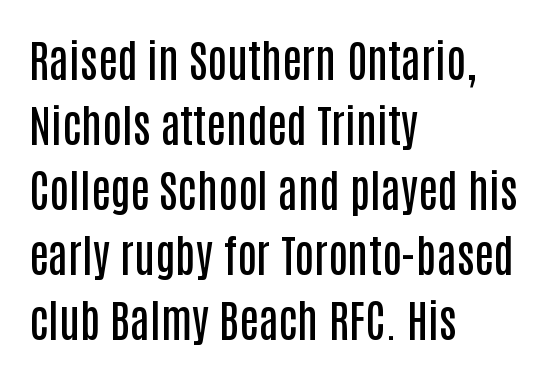
The image shows 44 px semibold, condensed sans-serif type, upright; set left-aligned, normal line spacing (1.48x), normal letter spacing, not underlined; low stroke contrast and a large x-height.
